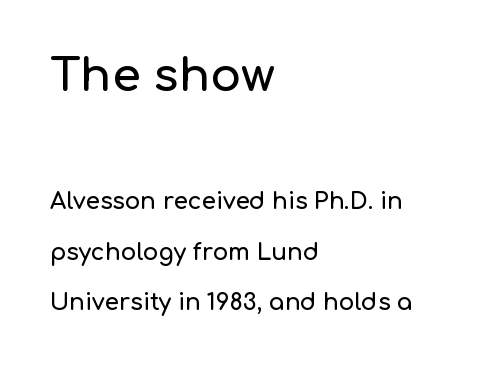
Q: Is the text italic (slanted)? A: No, it is upright.
Q: Is the typeface a serif or a sans-serif typeface? A: Sans-serif.
Q: Is the text underlined? A: No.
Q: How is the paragraph aligned? A: Left-aligned.
Q: Is the spacing between letters normal or unusually wide? A: Normal.
Q: Is the spacing between lines tight, normal or loose? A: Loose.
Q: Which block of text is set in a larger size, the first (top) or the second (bottom)? A: The first (top) one.
Q: Width (condensed, normal, or wide)? A: Normal.
Q: Stroke contrast? A: Low.
Q: x-height? A: Medium.
Q: Monospaced? A: No.
